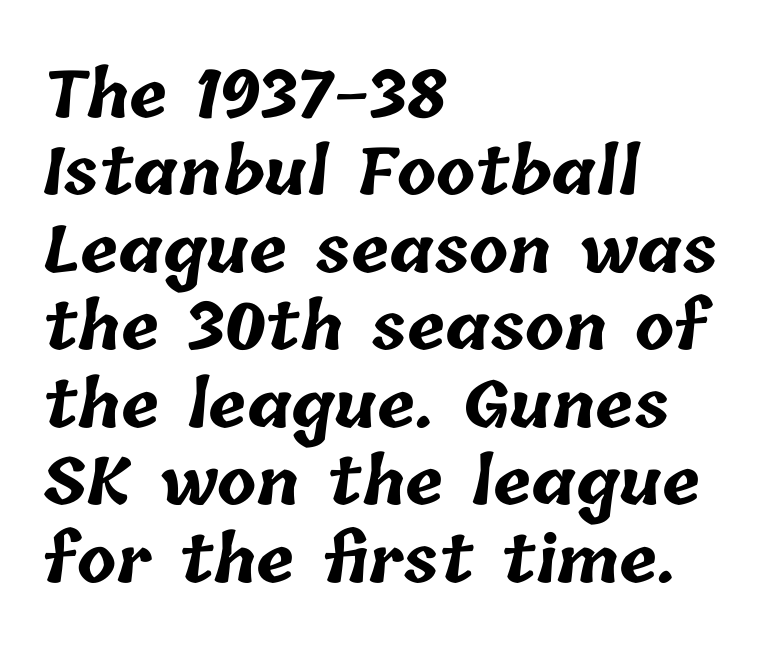
{"bold": "yes", "weight": "bold", "width": "normal", "stroke_contrast": "low", "x_height": "medium", "monospaced": "no", "underline": "no", "align": "left", "line_spacing_ratio": 1.21, "letter_spacing": "normal", "letter_spacing_em": 0.0, "glyph_px": 64}
